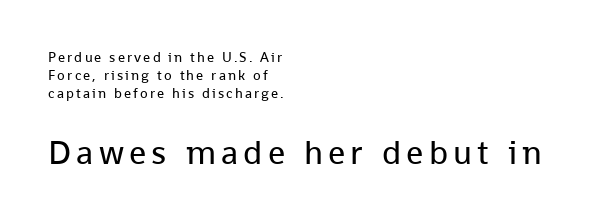
Q: Is the text bold? A: No.
Q: Is the text italic (slanted)? A: No, it is upright.
Q: Is the typeface a serif or a sans-serif typeface? A: Sans-serif.
Q: Is the text underlined? A: No.
Q: How is the paragraph aligned? A: Left-aligned.
Q: Is the spacing between lines tight, normal or loose? A: Normal.
Q: Which block of text is set in a larger size, the first (top) or the second (bottom)? A: The second (bottom) one.
Q: Width (condensed, normal, or wide)? A: Normal.
Q: Stroke contrast? A: Low.
Q: x-height? A: Medium.
Q: Monospaced? A: No.
